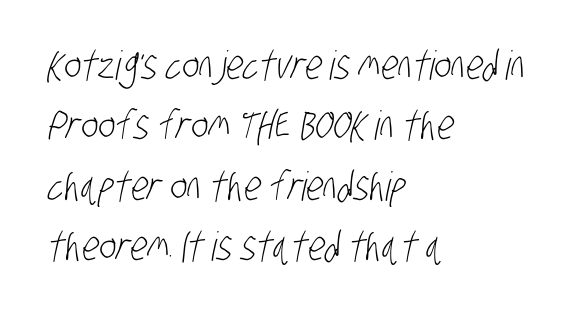
{"serif": "no", "bold": "no", "weight": "light", "width": "condensed", "stroke_contrast": "low", "x_height": "large", "monospaced": "no", "underline": "no", "align": "left", "line_spacing": "normal", "line_spacing_ratio": 1.51, "letter_spacing": "normal", "letter_spacing_em": 0.0, "glyph_px": 40}
